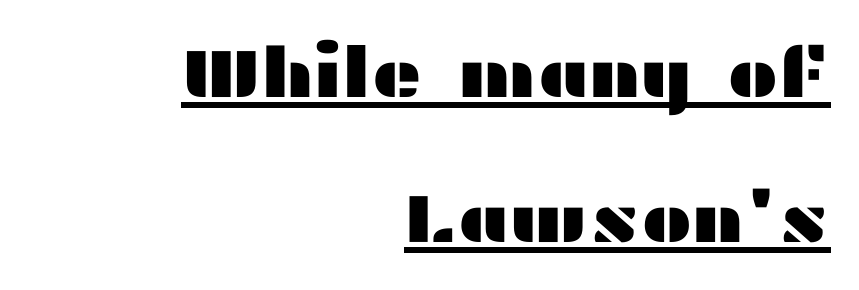
Q: Is the text italic (slanted)? A: No, it is upright.
Q: Is the typeface a serif or a sans-serif typeface? A: Sans-serif.
Q: Is the text underlined? A: Yes.
Q: How is the paragraph aligned? A: Right-aligned.
Q: Is the spacing between letters normal or unusually wide? A: Normal.
Q: Is the spacing between lines tight, normal or loose? A: Loose.
Q: Width (condensed, normal, or wide)? A: Wide.
Q: Stroke contrast? A: Medium.
Q: x-height? A: Medium.
Q: Monospaced? A: No.
